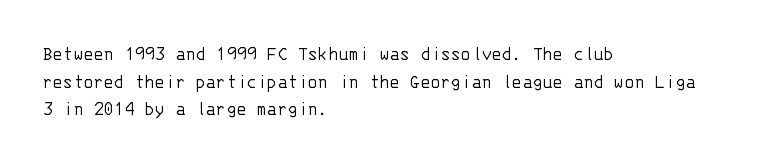
The image shows 21 px text type, upright; set left-aligned, normal line spacing (1.32x), normal letter spacing, not underlined.
